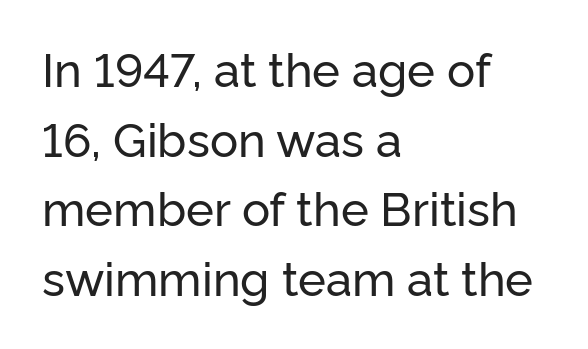
The image shows 47 px sans-serif type, upright; set left-aligned, normal line spacing (1.48x), normal letter spacing, not underlined; low stroke contrast and a medium x-height.
